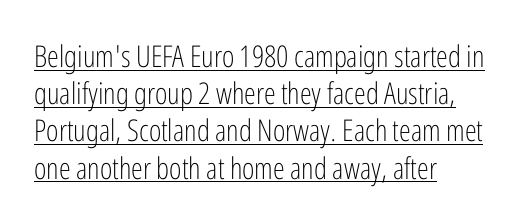
This sample uses a sans-serif face. No italicization has been applied; the sample stays upright. What stands out about the letter spacing? Nothing — it is the standard amount. All the whitespace from short lines collects on the right. This sample has the flowing, uneven cadence of proportional lettering.
